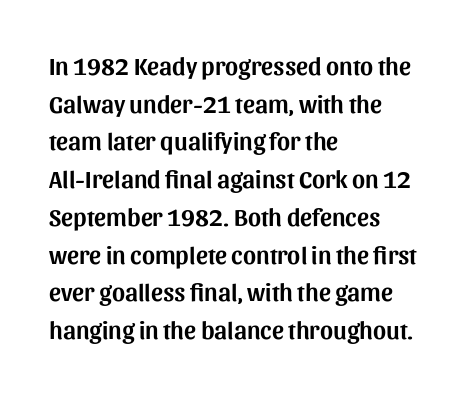
{"italic": "no", "underline": "no", "align": "left", "line_spacing": "normal", "line_spacing_ratio": 1.51, "letter_spacing": "normal", "letter_spacing_em": 0.0, "glyph_px": 25}
